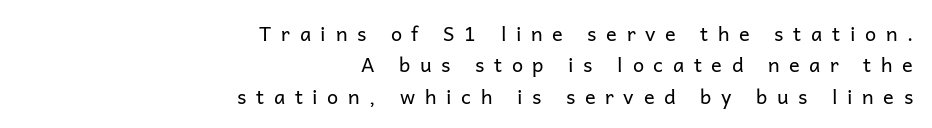
{"italic": "no", "bold": "no", "underline": "no", "align": "right", "line_spacing": "normal", "line_spacing_ratio": 1.57, "letter_spacing": "wide", "letter_spacing_em": 0.48, "glyph_px": 20}
